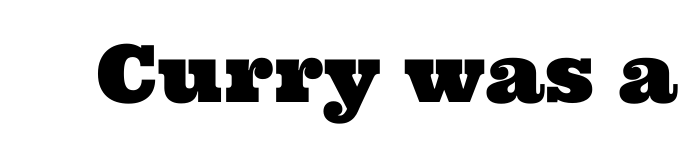
The face used here is proportionally spaced, like ordinary book or web type. Nobody drew a line under any word here. Stroke terminals: seriffed. What stands out about the letter spacing? Nothing — it is the standard amount.
